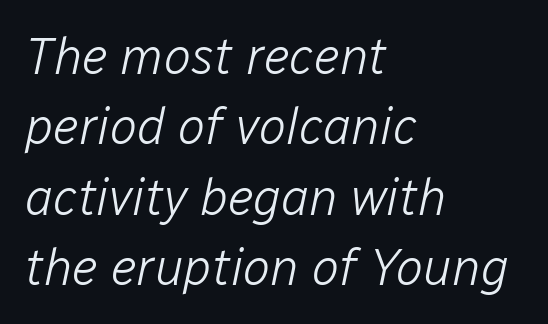
{"italic": "yes", "lean": "right", "slant_degrees": 12, "bold": "no", "weight": "light", "width": "normal", "stroke_contrast": "low", "x_height": "medium", "monospaced": "no", "underline": "no", "align": "left", "line_spacing": "normal", "line_spacing_ratio": 1.38, "letter_spacing": "normal", "letter_spacing_em": 0.0, "glyph_px": 51}
